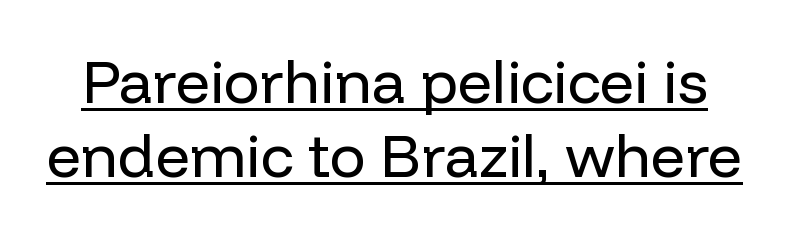
The image shows 60 px regular-weight sans-serif type, upright; set line spacing 1.24x, normal letter spacing, underlined; low stroke contrast and a medium x-height.
